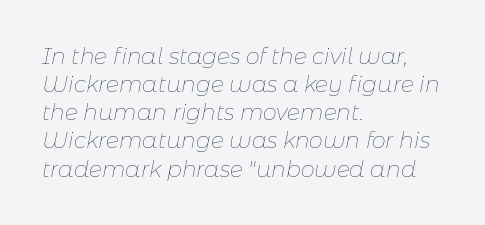
{"italic": "yes", "lean": "right", "slant_degrees": 11, "bold": "no", "underline": "no", "align": "left", "line_spacing": "normal", "line_spacing_ratio": 1.28, "letter_spacing": "normal", "letter_spacing_em": 0.0, "glyph_px": 22}
